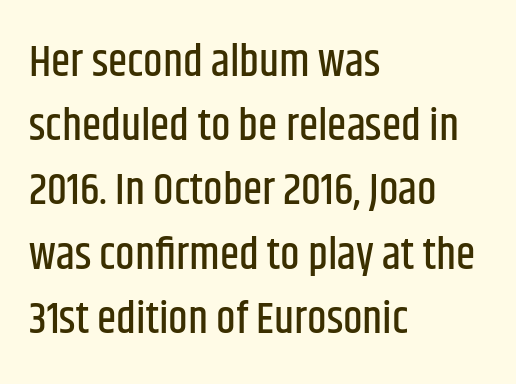
Q: Is the text italic (slanted)? A: No, it is upright.
Q: Is the typeface a serif or a sans-serif typeface? A: Sans-serif.
Q: Is the text underlined? A: No.
Q: How is the paragraph aligned? A: Left-aligned.
Q: Is the spacing between letters normal or unusually wide? A: Normal.
Q: Is the spacing between lines tight, normal or loose? A: Normal.
Q: Width (condensed, normal, or wide)? A: Condensed.
Q: Stroke contrast? A: Low.
Q: x-height? A: Large.
Q: Monospaced? A: No.
